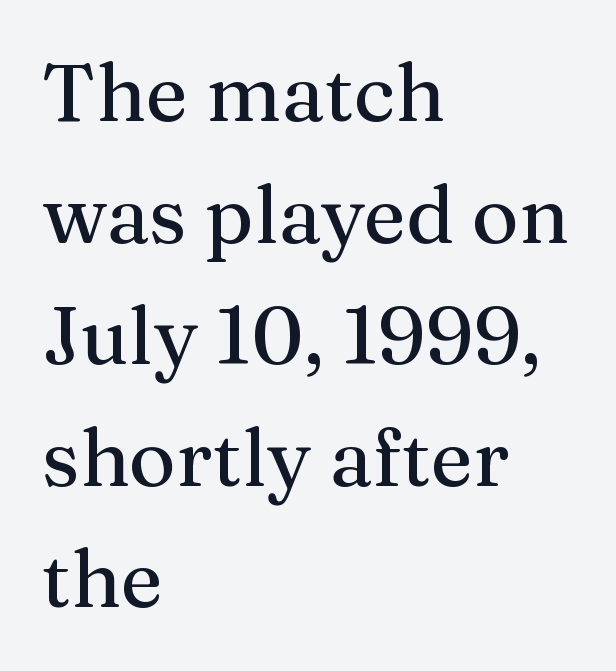
Q: Is the text italic (slanted)? A: No, it is upright.
Q: Is the typeface a serif or a sans-serif typeface? A: Serif.
Q: Is the text underlined? A: No.
Q: How is the paragraph aligned? A: Left-aligned.
Q: Is the spacing between letters normal or unusually wide? A: Normal.
Q: Is the spacing between lines tight, normal or loose? A: Normal.
Q: Width (condensed, normal, or wide)? A: Normal.
Q: Stroke contrast? A: Medium.
Q: x-height? A: Medium.
Q: Monospaced? A: No.
